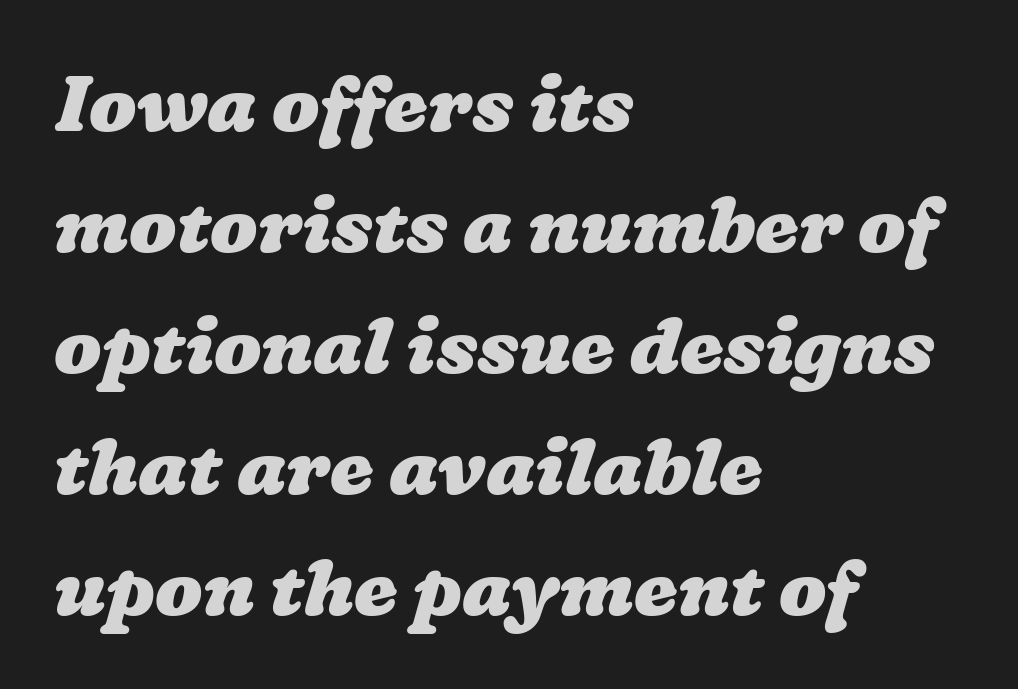
Q: Is the text bold? A: Yes.
Q: Is the text underlined? A: No.
Q: How is the paragraph aligned? A: Left-aligned.
Q: Is the spacing between letters normal or unusually wide? A: Normal.
Q: Is the spacing between lines tight, normal or loose? A: Normal.
Q: Width (condensed, normal, or wide)? A: Wide.
Q: Stroke contrast? A: Low.
Q: x-height? A: Medium.
Q: Monospaced? A: No.
